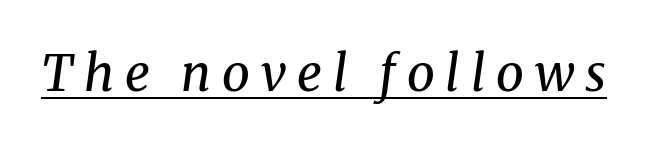
These lines are rendered in a variable-pitch font. A typographer would call this underscored text. This sample uses expanded letter spacing, leaving extra air between glyphs. Yep, those are serifs on the letters. Compared with a typical body face, this is equally light or lighter still. This sample uses an oblique cut, with every glyph tilted off the vertical.
